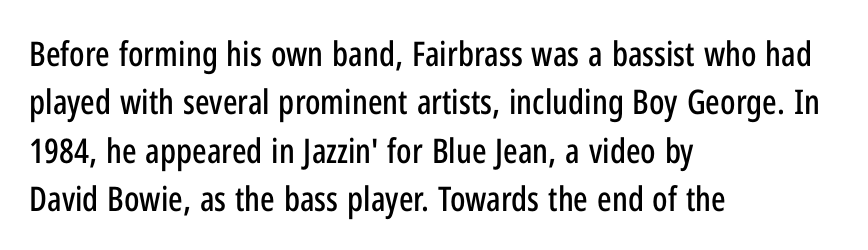
The image shows 34 px condensed sans-serif type, upright; set left-aligned, normal line spacing (1.42x), normal letter spacing, not underlined; low stroke contrast and a medium x-height.
